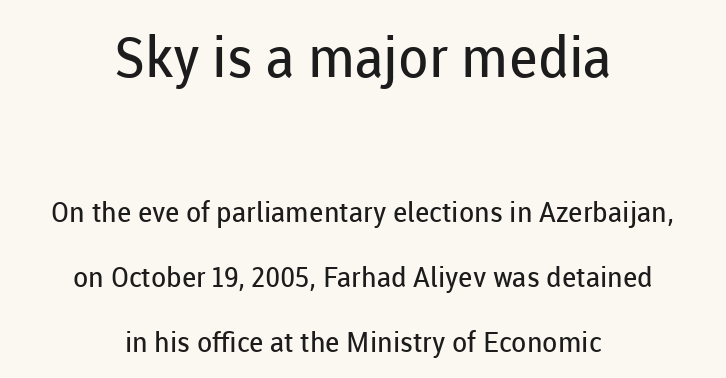
Top chunk: large. Bottom chunk: small. Is there much room between lines? Yes — plenty of vertical air separates them. The lines in this sample share a center point and differ in where they start and stop. The passage shown is not bold in any degree. A typesetter would call this proportional, since set widths differ per character. Posture: vertical.
